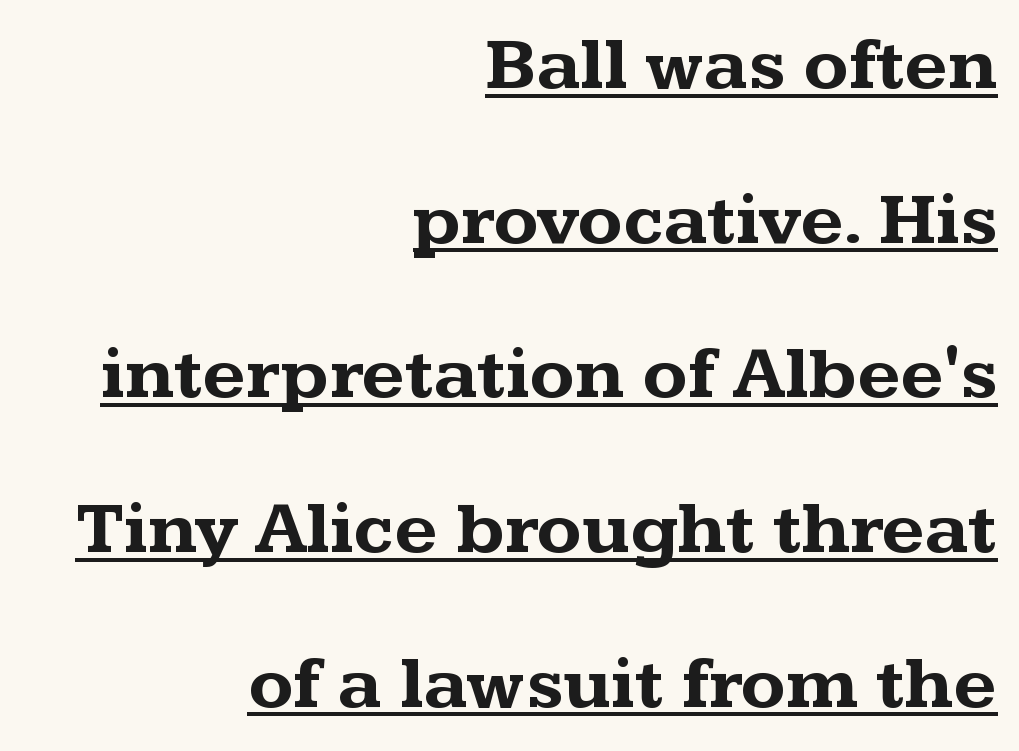
{"serif": "yes", "italic": "no", "bold": "yes", "weight": "bold", "width": "wide", "stroke_contrast": "medium", "x_height": "medium", "monospaced": "no", "underline": "yes", "align": "right", "line_spacing": "loose", "line_spacing_ratio": 2.09, "letter_spacing": "normal", "letter_spacing_em": 0.0, "glyph_px": 74}
